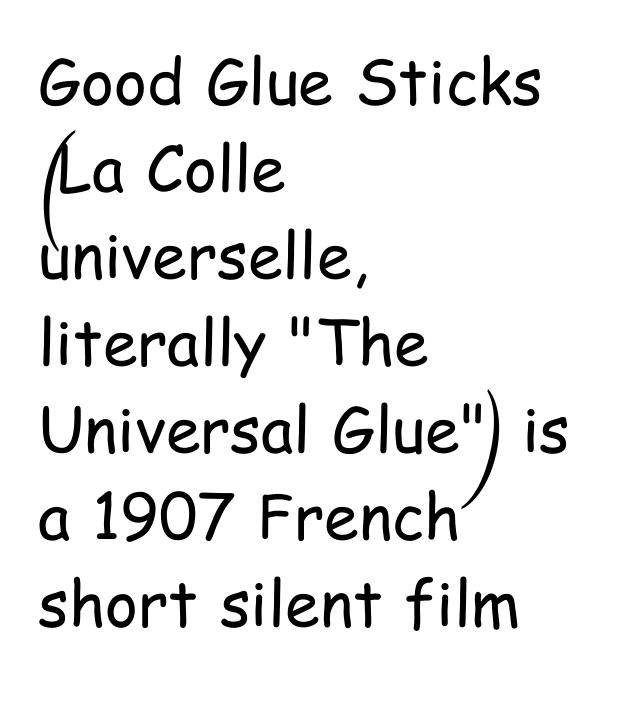
{"serif": "no", "italic": "no", "bold": "no", "weight": "regular", "width": "condensed", "stroke_contrast": "low", "x_height": "medium", "monospaced": "no", "underline": "no", "align": "left", "line_spacing": "normal", "line_spacing_ratio": 1.38, "letter_spacing": "normal", "letter_spacing_em": 0.0, "glyph_px": 63}
